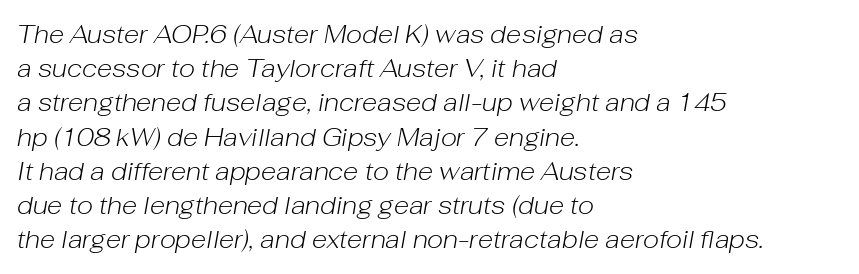
{"italic": "yes", "lean": "right", "slant_degrees": 10, "bold": "no", "underline": "no", "align": "left", "line_spacing": "normal", "line_spacing_ratio": 1.37, "letter_spacing": "normal", "letter_spacing_em": 0.0, "glyph_px": 25}
